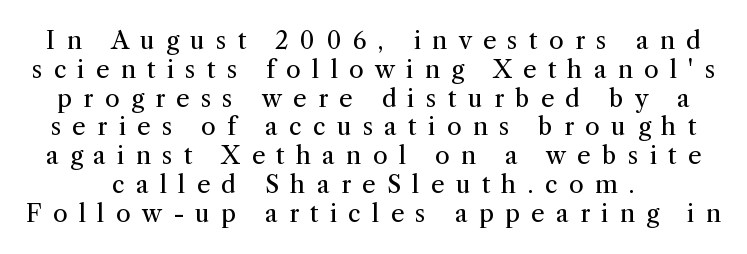
{"italic": "no", "bold": "no", "underline": "no", "line_spacing_ratio": 1.2, "letter_spacing": "wide", "letter_spacing_em": 0.47, "glyph_px": 24}
